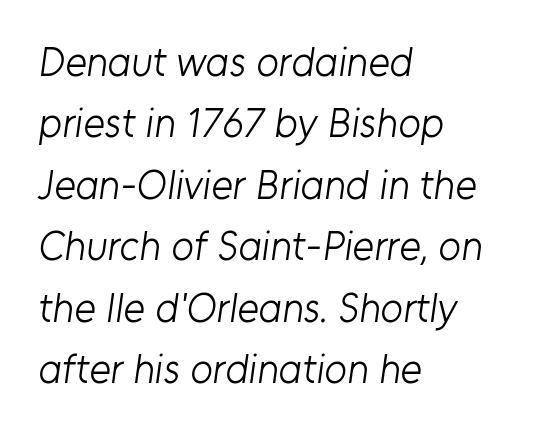
One glance says typical: line gaps are just what's usual. Which margin do the lines hug? The left one — the right edge is uneven. The strip under each line holds only bare page. Between one letter and the next there's only the usual sliver of space.
